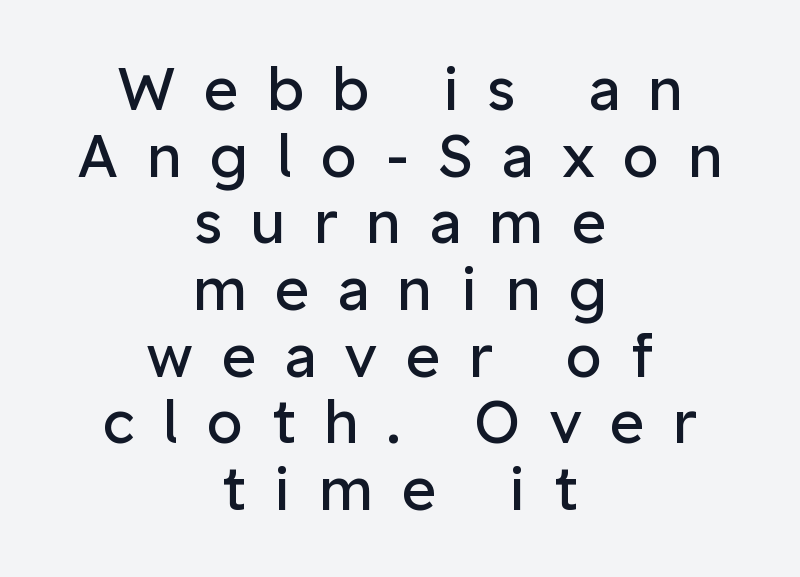
Q: Is the text bold? A: No.
Q: Is the text italic (slanted)? A: No, it is upright.
Q: Is the typeface a serif or a sans-serif typeface? A: Sans-serif.
Q: Is the text underlined? A: No.
Q: How is the paragraph aligned? A: Centered.
Q: Is the spacing between letters normal or unusually wide? A: Unusually wide.
Q: Is the spacing between lines tight, normal or loose? A: Tight.
Q: Width (condensed, normal, or wide)? A: Normal.
Q: Stroke contrast? A: Low.
Q: x-height? A: Medium.
Q: Monospaced? A: No.
